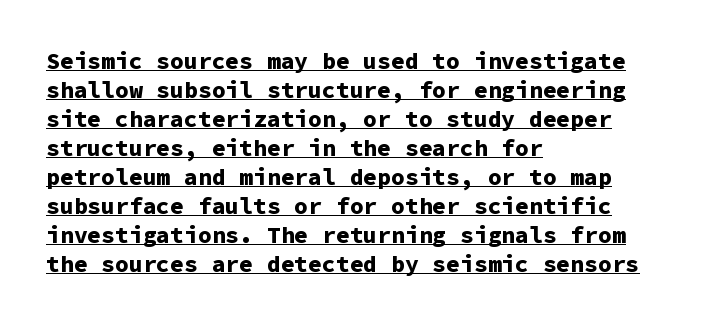
{"italic": "no", "bold": "yes", "underline": "yes", "align": "left", "line_spacing": "normal", "line_spacing_ratio": 1.26, "letter_spacing": "normal", "letter_spacing_em": 0.0, "glyph_px": 23}
